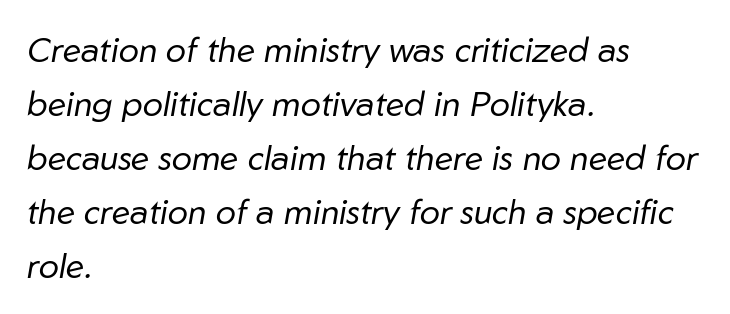
Q: Is the text bold? A: No.
Q: Is the text italic (slanted)? A: Yes, it leans right by about 10 degrees.
Q: Is the text underlined? A: No.
Q: How is the paragraph aligned? A: Left-aligned.
Q: Is the spacing between letters normal or unusually wide? A: Normal.
Q: Is the spacing between lines tight, normal or loose? A: Normal.
Q: Width (condensed, normal, or wide)? A: Normal.
Q: Stroke contrast? A: Low.
Q: x-height? A: Medium.
Q: Monospaced? A: No.
